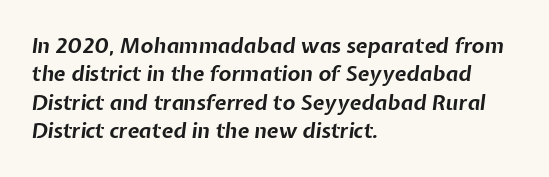
The image shows 21 px bold type, italic (leaning right); set left-aligned, normal line spacing (1.35x), normal letter spacing, not underlined.
